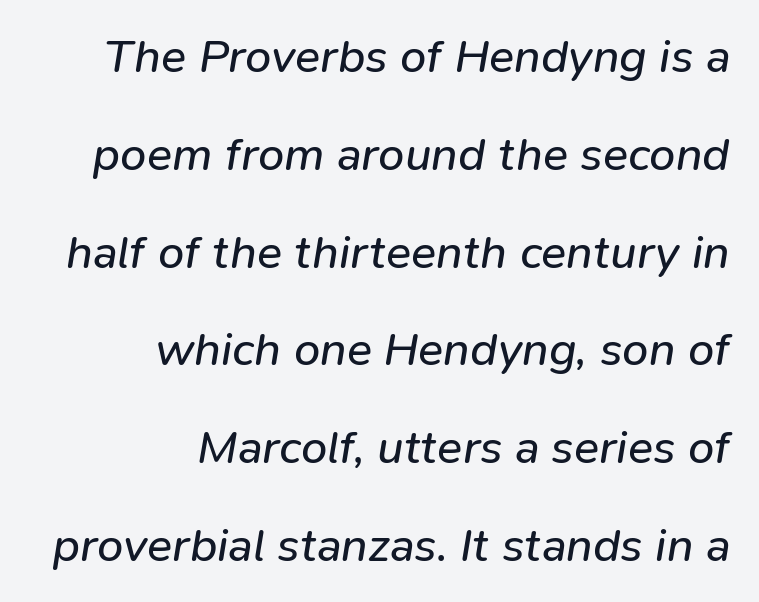
The image shows 47 px regular-weight type, italic (leaning right); set right-aligned, loose line spacing (2.08x), normal letter spacing, not underlined; low stroke contrast and a medium x-height.
